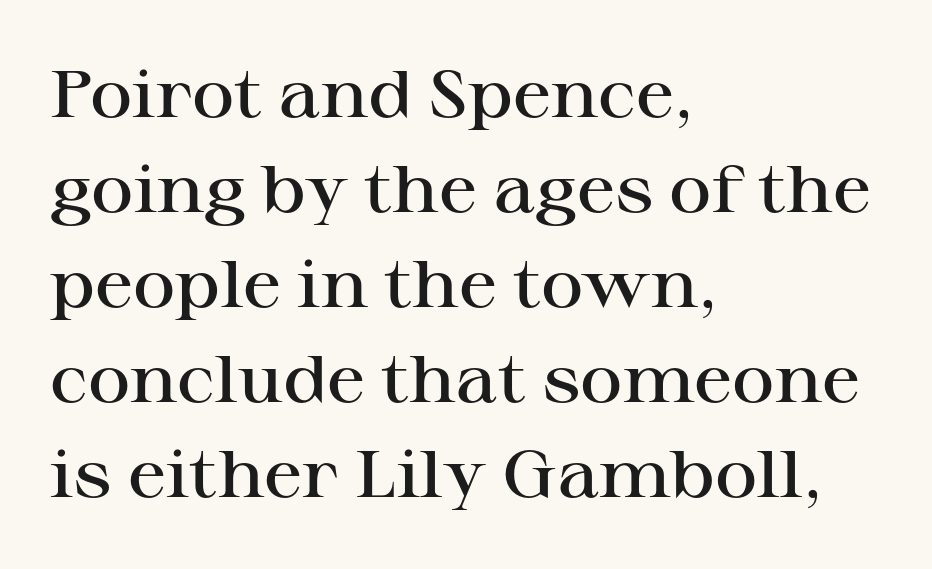
{"serif": "yes", "italic": "no", "bold": "semi", "weight": "semibold", "width": "wide", "stroke_contrast": "high", "x_height": "medium", "monospaced": "no", "underline": "no", "align": "left", "line_spacing": "normal", "line_spacing_ratio": 1.46, "letter_spacing": "normal", "letter_spacing_em": 0.0, "glyph_px": 65}
